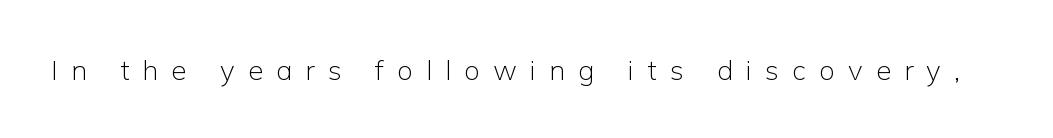
Q: Is the text bold? A: No.
Q: Is the text italic (slanted)? A: No, it is upright.
Q: Is the typeface a serif or a sans-serif typeface? A: Sans-serif.
Q: Is the text underlined? A: No.
Q: Is the spacing between letters normal or unusually wide? A: Unusually wide.
Q: Width (condensed, normal, or wide)? A: Normal.
Q: Stroke contrast? A: Low.
Q: x-height? A: Medium.
Q: Monospaced? A: No.
